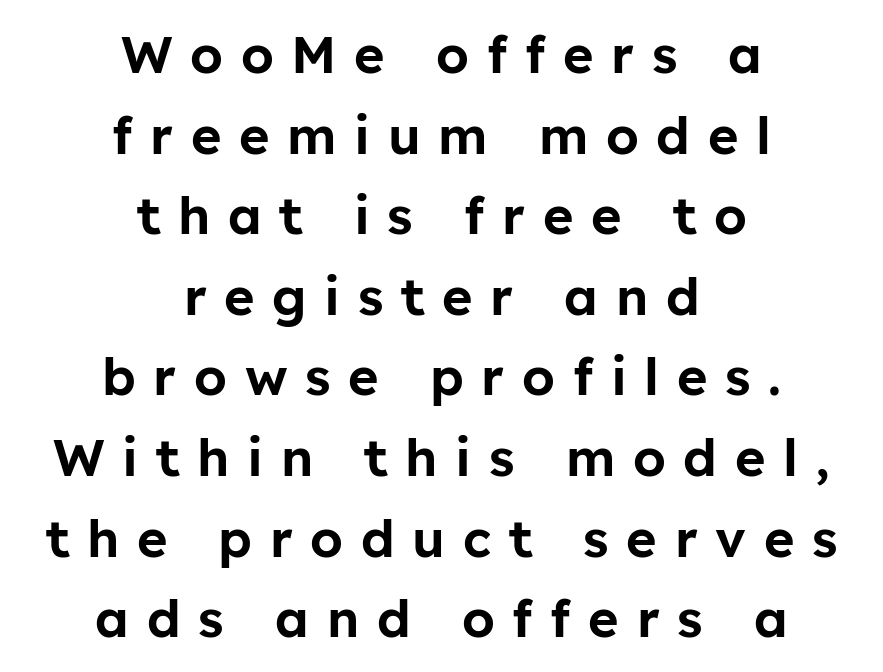
Q: Is the text italic (slanted)? A: No, it is upright.
Q: Is the typeface a serif or a sans-serif typeface? A: Sans-serif.
Q: Is the text underlined? A: No.
Q: How is the paragraph aligned? A: Centered.
Q: Is the spacing between letters normal or unusually wide? A: Unusually wide.
Q: Is the spacing between lines tight, normal or loose? A: Normal.
Q: Width (condensed, normal, or wide)? A: Normal.
Q: Stroke contrast? A: Low.
Q: x-height? A: Medium.
Q: Monospaced? A: No.
